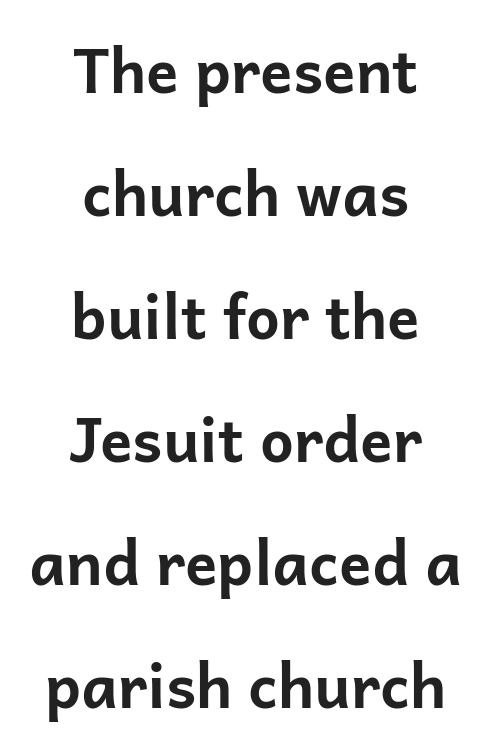
Each new line begins a long way beneath the previous one. This sample has the flowing, uneven cadence of proportional lettering. As a designer I'd log this as weight 700, bold. Every stem runs plumb, perpendicular to the baseline. Bare-footed words on every line. Leftover space on each line is divided equally before and after the words.
